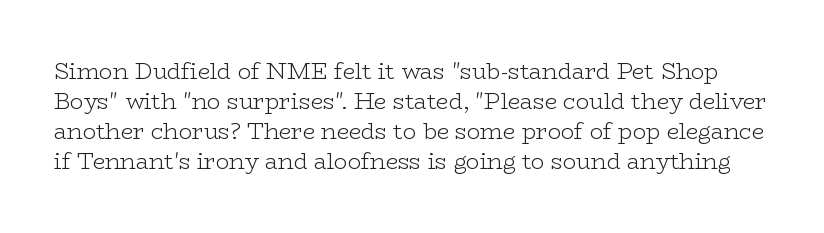
You could call the tracking neutral — neither tight nor loose. Every stem runs plumb, perpendicular to the baseline. The font is comparable to plain body text, perhaps lighter. Regular leading. The gap between lines stays unmarked.
